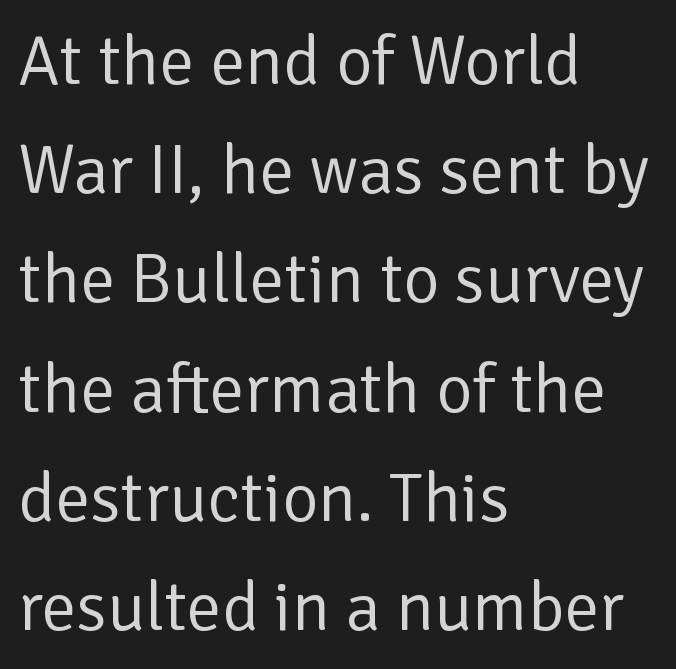
This is the regular roman posture of the typeface. Reading down the block, your eye returns to a fixed left position each line. Rule under the text: the space is simply empty. Think of a printed novel: that variable character pitch is what you see here. The horizontal fit of the characters is conventional and even.
